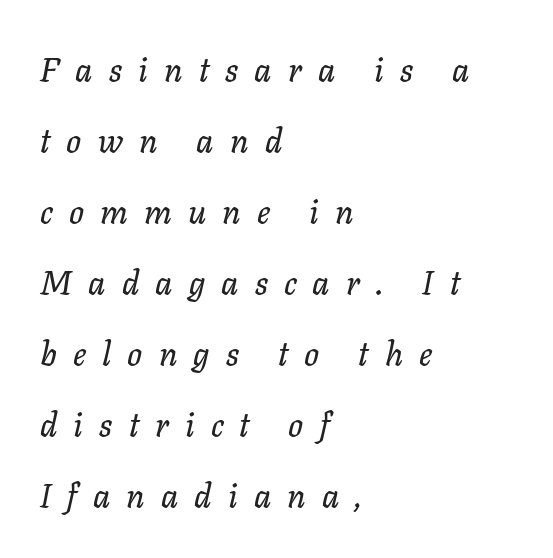
The image shows 33 px text type, italic (leaning right); set left-aligned, loose line spacing (2.15x), unusually wide letter spacing (+0.49 em), not underlined; low stroke contrast and a medium x-height.
